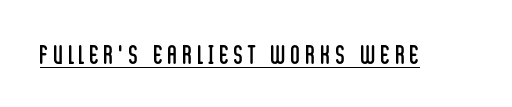
{"italic": "no", "bold": "no", "underline": "yes", "letter_spacing": "wide", "letter_spacing_em": 0.21, "glyph_px": 26}
